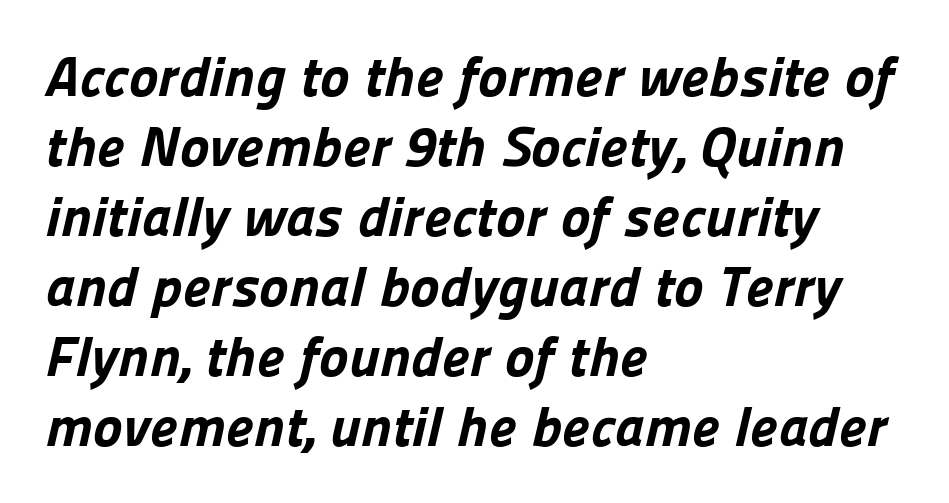
Q: Is the text bold? A: Yes.
Q: Is the typeface a serif or a sans-serif typeface? A: Sans-serif.
Q: Is the text underlined? A: No.
Q: How is the paragraph aligned? A: Left-aligned.
Q: Is the spacing between letters normal or unusually wide? A: Normal.
Q: Is the spacing between lines tight, normal or loose? A: Normal.
Q: Width (condensed, normal, or wide)? A: Normal.
Q: Stroke contrast? A: Low.
Q: x-height? A: Medium.
Q: Monospaced? A: No.
